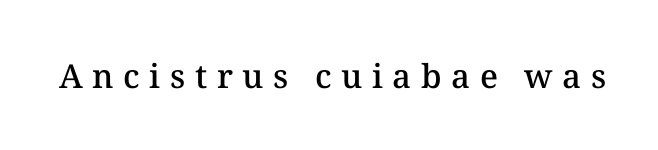
{"italic": "no", "bold": "semi", "weight": "semibold", "width": "normal", "stroke_contrast": "medium", "x_height": "medium", "monospaced": "no", "underline": "no", "letter_spacing": "wide", "letter_spacing_em": 0.29, "glyph_px": 33}
